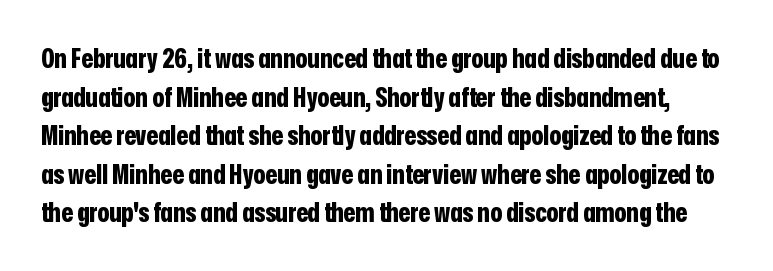
Q: Is the text bold? A: Yes.
Q: Is the text italic (slanted)? A: No, it is upright.
Q: Is the text underlined? A: No.
Q: Is the spacing between letters normal or unusually wide? A: Normal.
Q: Is the spacing between lines tight, normal or loose? A: Normal.
